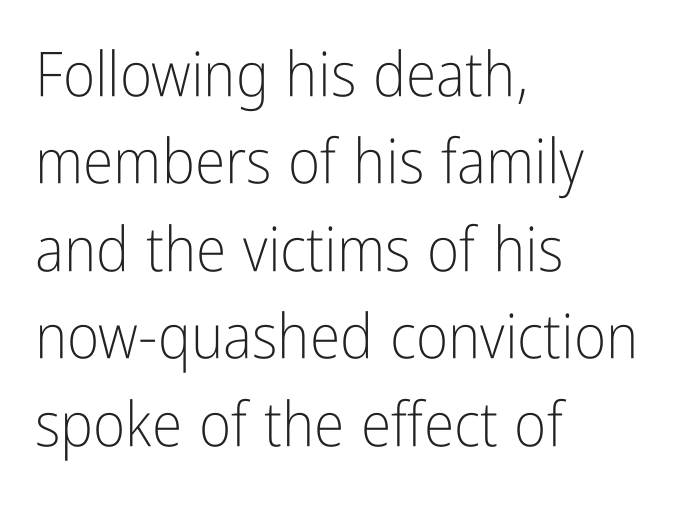
Spacing between characters is what you'd get straight out of the box. Looks like regular typesetting: each glyph gets only the width it needs. Beneath every word, the page is bare. Stroke thickness stays within the range of a standard reading face or lighter. Quick note: not italic, upright. The passage shown stacks its lines at a standard gap.
